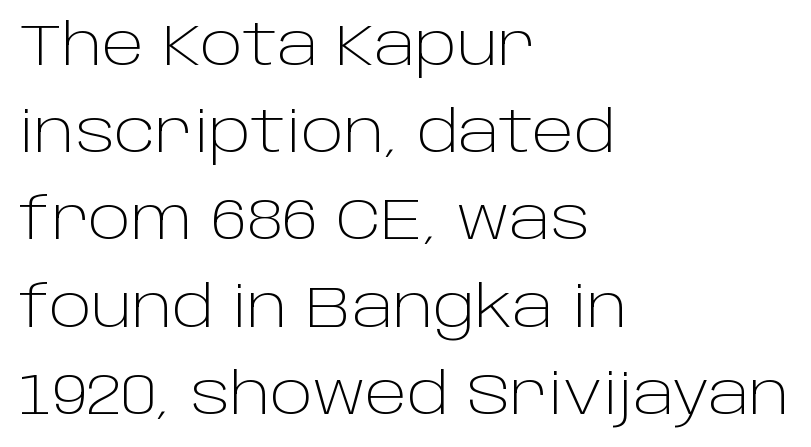
{"serif": "no", "italic": "no", "bold": "no", "weight": "light", "width": "normal", "stroke_contrast": "low", "x_height": "large", "monospaced": "no", "underline": "no", "align": "left", "line_spacing": "normal", "line_spacing_ratio": 1.53, "letter_spacing": "normal", "letter_spacing_em": 0.0, "glyph_px": 57}
